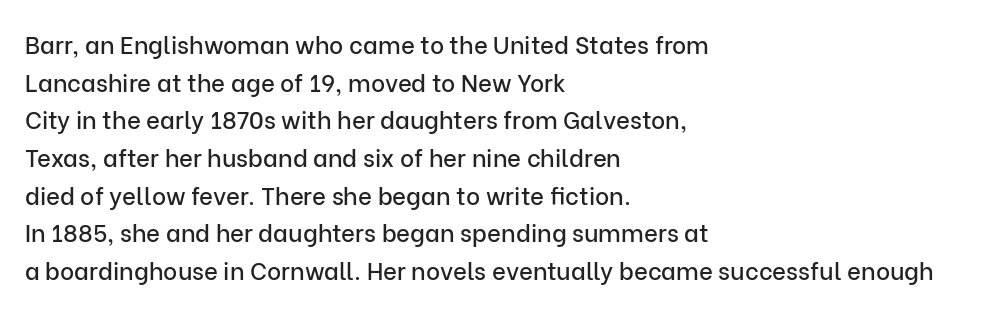
{"italic": "no", "underline": "no", "align": "left", "line_spacing": "normal", "line_spacing_ratio": 1.57, "letter_spacing": "normal", "letter_spacing_em": 0.0, "glyph_px": 24}
